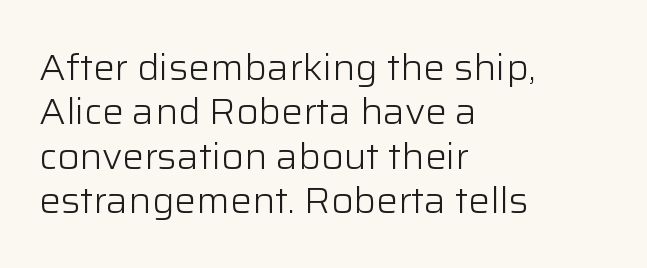
The image shows 36 px light sans-serif type, upright; set left-aligned, line spacing 1.23x, normal letter spacing, not underlined; low stroke contrast and a medium x-height.
